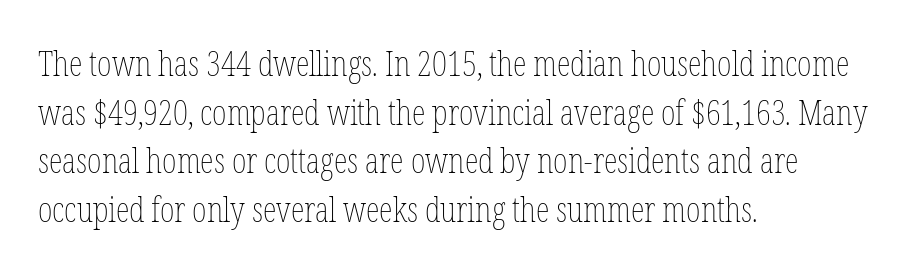
The image shows 35 px thin, condensed type, upright; set left-aligned, normal line spacing (1.39x), normal letter spacing, not underlined; low stroke contrast and a medium x-height.
